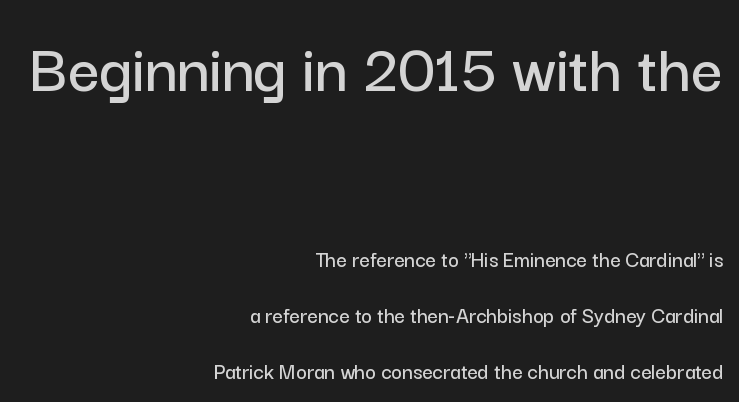
The line texture is even and compact thanks to regular tracking. Typesetter's note — upper block bumped up in size, lower block left smaller. The glyphs are unaccompanied by any horizontal stroke below them. This is sans-serif lettering, the kind often seen on screens and signage.
